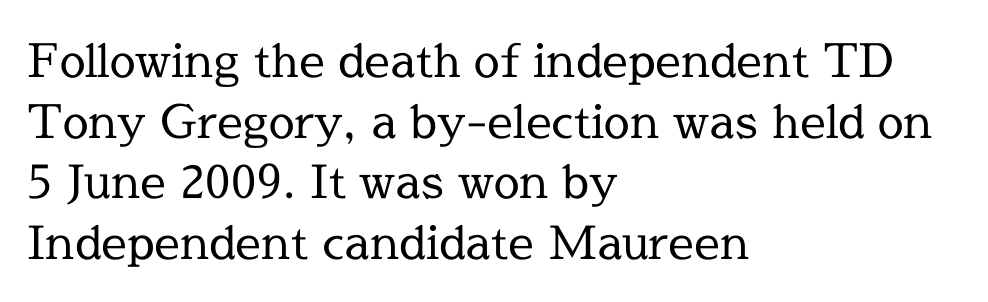
The image shows 46 px regular-weight serif type, upright; set left-aligned, normal line spacing (1.32x), normal letter spacing, not underlined; a medium x-height.
